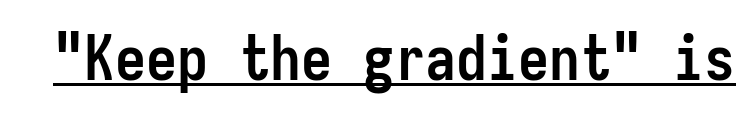
Q: Is the text bold? A: Yes.
Q: Is the text italic (slanted)? A: No, it is upright.
Q: Is the typeface a serif or a sans-serif typeface? A: Sans-serif.
Q: Is the text underlined? A: Yes.
Q: Is the spacing between letters normal or unusually wide? A: Normal.
Q: Width (condensed, normal, or wide)? A: Condensed.
Q: Stroke contrast? A: Low.
Q: x-height? A: Medium.
Q: Monospaced? A: Yes.
